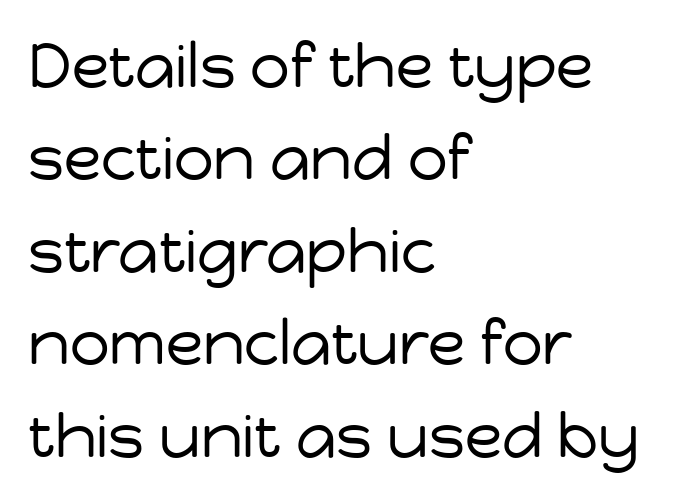
{"serif": "no", "italic": "no", "bold": "no", "weight": "regular", "width": "normal", "stroke_contrast": "low", "x_height": "medium", "monospaced": "no", "underline": "no", "align": "left", "line_spacing": "normal", "line_spacing_ratio": 1.49, "letter_spacing": "normal", "letter_spacing_em": 0.0, "glyph_px": 62}
